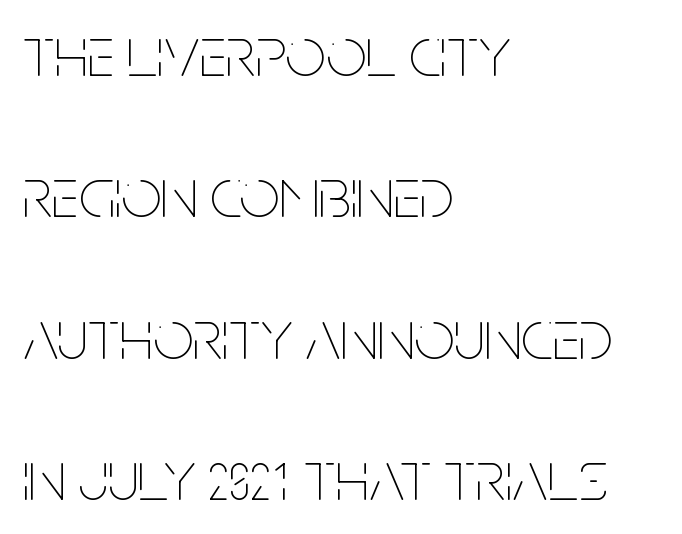
Q: Is the text bold? A: No.
Q: Is the text italic (slanted)? A: No, it is upright.
Q: Is the text underlined? A: No.
Q: How is the paragraph aligned? A: Left-aligned.
Q: Is the spacing between letters normal or unusually wide? A: Normal.
Q: Is the spacing between lines tight, normal or loose? A: Loose.
Q: Width (condensed, normal, or wide)? A: Condensed.
Q: Stroke contrast? A: Low.
Q: x-height? A: Large.
Q: Monospaced? A: No.
